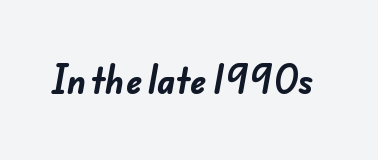
{"serif": "no", "bold": "yes", "weight": "bold", "width": "normal", "stroke_contrast": "low", "x_height": "small", "monospaced": "no", "underline": "no", "letter_spacing": "normal", "letter_spacing_em": 0.0, "glyph_px": 34}
